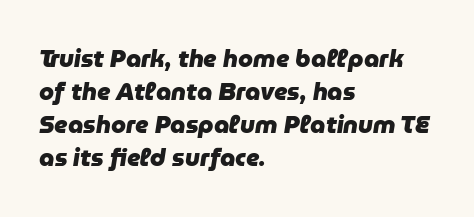
Q: Is the text bold? A: Yes.
Q: Is the text italic (slanted)? A: Yes, it leans right by about 9 degrees.
Q: Is the text underlined? A: No.
Q: How is the paragraph aligned? A: Left-aligned.
Q: Is the spacing between letters normal or unusually wide? A: Normal.
Q: Is the spacing between lines tight, normal or loose? A: Normal.
